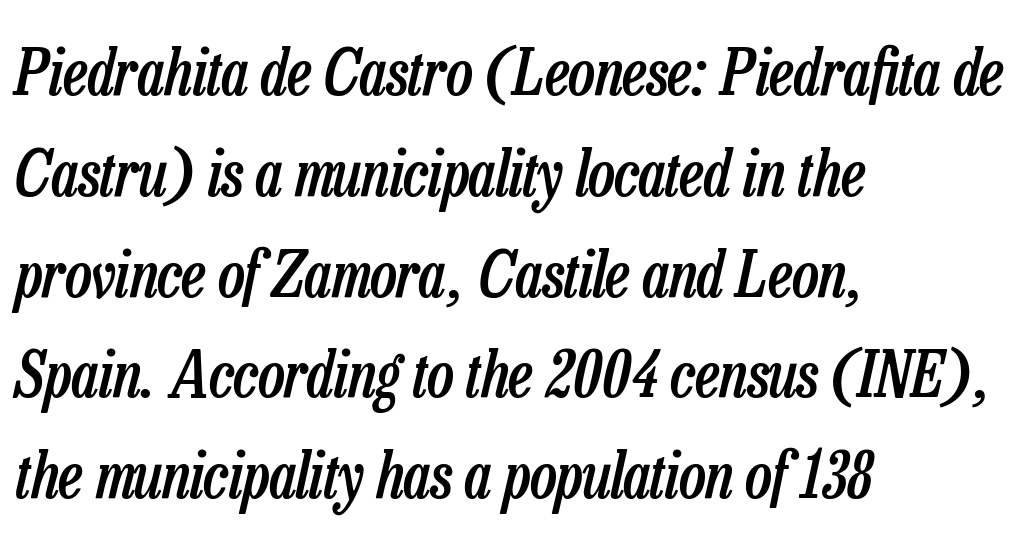
The image shows 63 px semibold, condensed type, italic (leaning right); set left-aligned, normal line spacing (1.6x), normal letter spacing, not underlined; low stroke contrast and a medium x-height.
